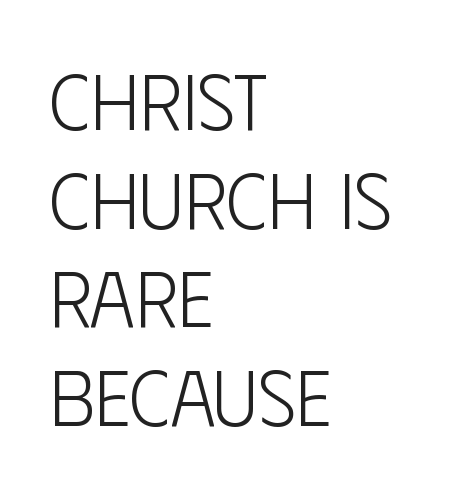
{"serif": "no", "italic": "no", "bold": "no", "weight": "light", "width": "condensed", "stroke_contrast": "low", "x_height": "large", "monospaced": "no", "underline": "no", "align": "left", "line_spacing": "normal", "line_spacing_ratio": 1.25, "letter_spacing": "normal", "letter_spacing_em": 0.0, "glyph_px": 79}
